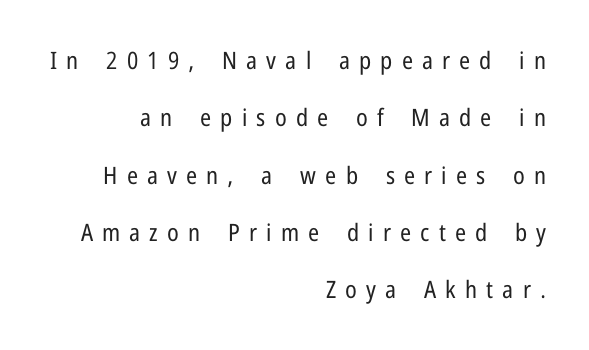
Q: Is the text bold? A: No.
Q: Is the text italic (slanted)? A: No, it is upright.
Q: Is the text underlined? A: No.
Q: How is the paragraph aligned? A: Right-aligned.
Q: Is the spacing between letters normal or unusually wide? A: Unusually wide.
Q: Is the spacing between lines tight, normal or loose? A: Loose.
